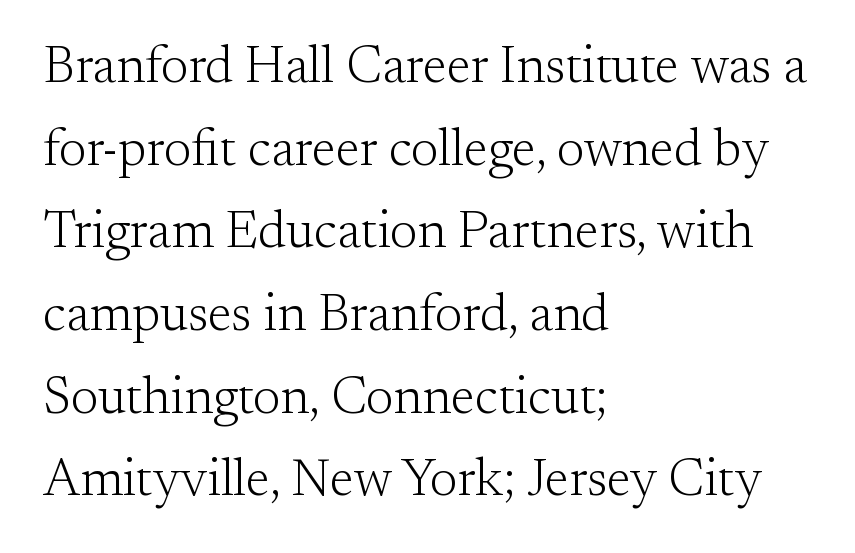
Q: Is the text bold? A: No.
Q: Is the text italic (slanted)? A: No, it is upright.
Q: Is the typeface a serif or a sans-serif typeface? A: Serif.
Q: Is the text underlined? A: No.
Q: How is the paragraph aligned? A: Left-aligned.
Q: Is the spacing between letters normal or unusually wide? A: Normal.
Q: Is the spacing between lines tight, normal or loose? A: Normal.
Q: Width (condensed, normal, or wide)? A: Normal.
Q: Stroke contrast? A: Medium.
Q: x-height? A: Small.
Q: Monospaced? A: No.
